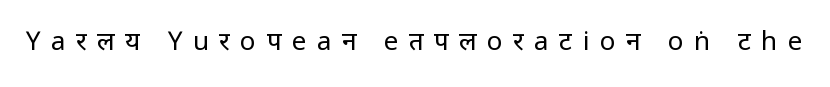
Q: Is the text bold? A: No.
Q: Is the text italic (slanted)? A: No, it is upright.
Q: Is the text underlined? A: No.
Q: Is the spacing between letters normal or unusually wide? A: Unusually wide.
